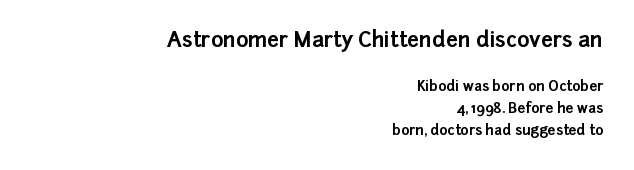
Q: Is the text bold? A: Yes.
Q: Is the text italic (slanted)? A: No, it is upright.
Q: Is the text underlined? A: No.
Q: How is the paragraph aligned? A: Right-aligned.
Q: Is the spacing between letters normal or unusually wide? A: Normal.
Q: Is the spacing between lines tight, normal or loose? A: Normal.
Q: Which block of text is set in a larger size, the first (top) or the second (bottom)? A: The first (top) one.
